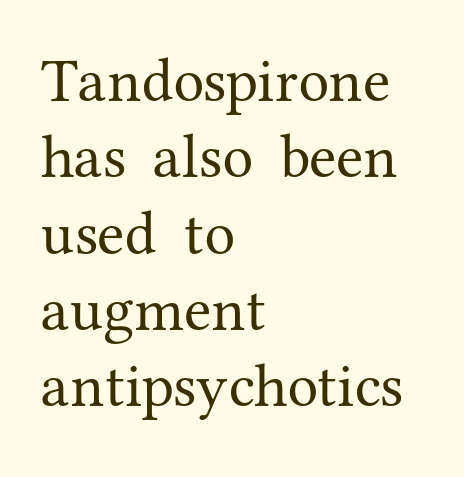
{"serif": "yes", "italic": "no", "bold": "no", "weight": "regular", "width": "normal", "stroke_contrast": "medium", "x_height": "medium", "monospaced": "no", "underline": "no", "align": "left", "line_spacing_ratio": 1.23, "letter_spacing": "normal", "letter_spacing_em": 0.0, "glyph_px": 62}
